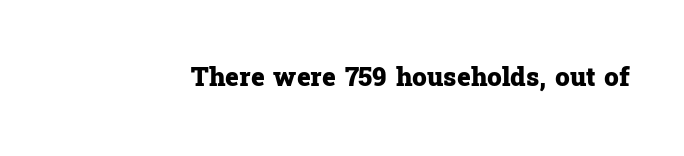
Only glyphs here, with clear space below each row. Rendered with straight, roman letterforms. The glyphs have the mass of a bold cut. Observe the ordinary spacing: letters are neighbours, not strangers.
